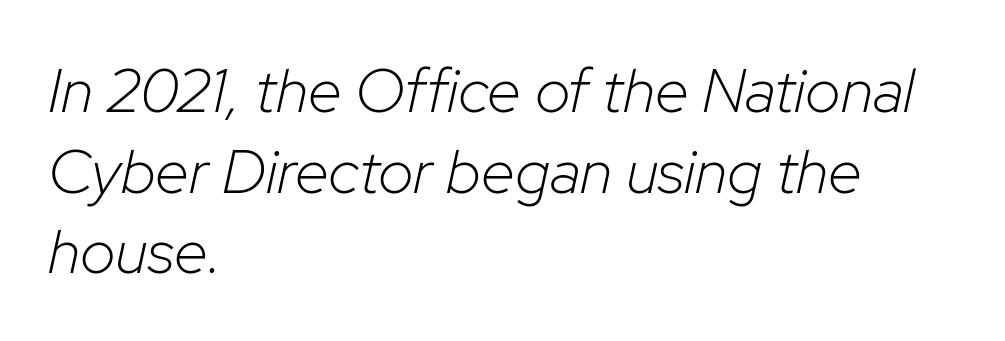
Q: Is the text bold? A: No.
Q: Is the text italic (slanted)? A: Yes, it leans right by about 12 degrees.
Q: Is the text underlined? A: No.
Q: How is the paragraph aligned? A: Left-aligned.
Q: Is the spacing between letters normal or unusually wide? A: Normal.
Q: Is the spacing between lines tight, normal or loose? A: Normal.
Q: Width (condensed, normal, or wide)? A: Normal.
Q: Stroke contrast? A: Low.
Q: x-height? A: Medium.
Q: Monospaced? A: No.
